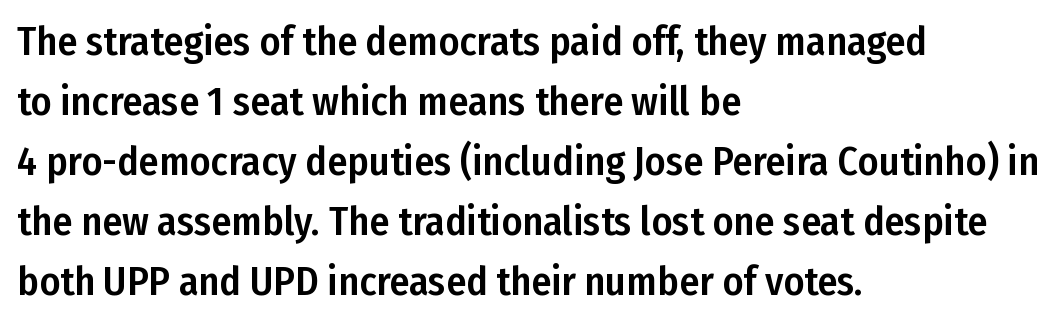
{"serif": "no", "italic": "no", "width": "condensed", "stroke_contrast": "low", "x_height": "medium", "monospaced": "no", "underline": "no", "align": "left", "line_spacing": "normal", "line_spacing_ratio": 1.5, "letter_spacing": "normal", "letter_spacing_em": 0.0, "glyph_px": 40}
